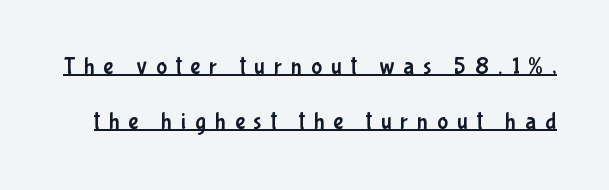
Tracking here is generous; glyphs stand well apart from one another. Baseline-to-baseline distance is far greater than the letter height. Notice how a bar underscores the lettering throughout. The letters stand upright; this is a roman face.
